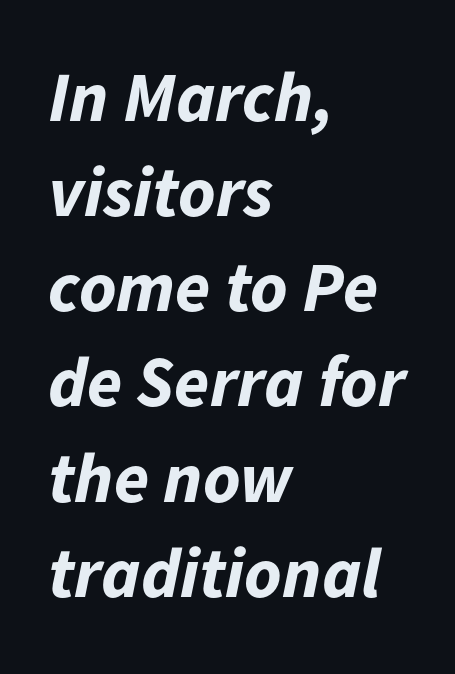
Q: Is the text bold? A: Yes.
Q: Is the text italic (slanted)? A: Yes, it leans right by about 11 degrees.
Q: Is the text underlined? A: No.
Q: How is the paragraph aligned? A: Left-aligned.
Q: Is the spacing between letters normal or unusually wide? A: Normal.
Q: Is the spacing between lines tight, normal or loose? A: Normal.
Q: Width (condensed, normal, or wide)? A: Normal.
Q: Stroke contrast? A: Low.
Q: x-height? A: Medium.
Q: Monospaced? A: No.
